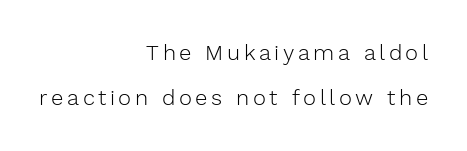
No letter is thick-stroked: the sample isn't bold. One-word summary of the alignment: right. Rendered with straight, roman letterforms. Each row of text sits above clean, open space.
